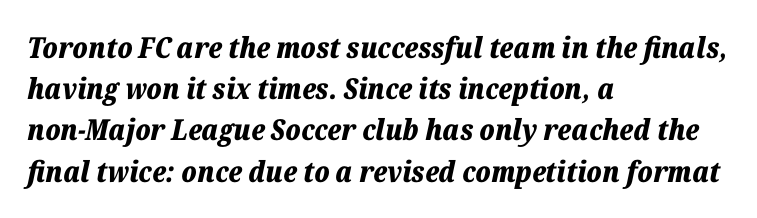
Q: Is the text bold? A: Yes.
Q: Is the text italic (slanted)? A: Yes, it leans right by about 12 degrees.
Q: Is the text underlined? A: No.
Q: How is the paragraph aligned? A: Left-aligned.
Q: Is the spacing between letters normal or unusually wide? A: Normal.
Q: Is the spacing between lines tight, normal or loose? A: Normal.
Q: Width (condensed, normal, or wide)? A: Normal.
Q: Stroke contrast? A: Low.
Q: x-height? A: Medium.
Q: Monospaced? A: No.
